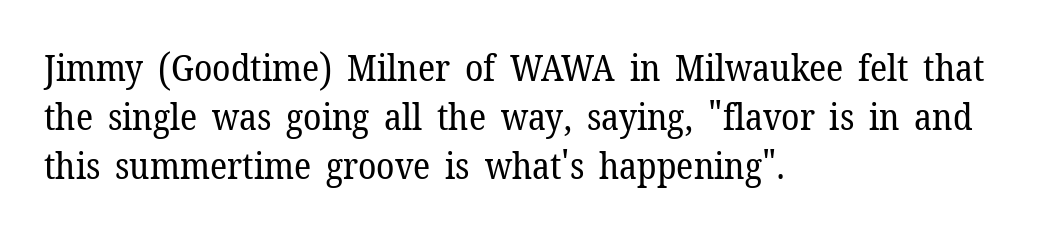
How would I describe the line gaps? Plain and ordinary. The tracking reads as untouched default to a designer's eye. The glyphs in this specimen are seriffed. Style check: upright. On a weight scale, this lands at 450 or below.
